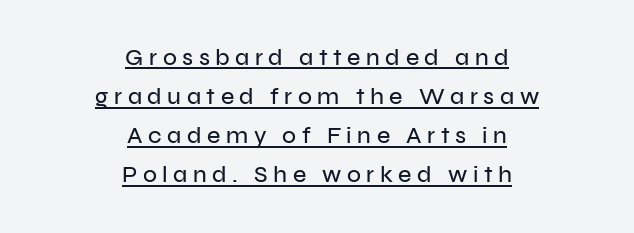
{"italic": "no", "underline": "yes", "align": "center", "line_spacing": "normal", "line_spacing_ratio": 1.7, "letter_spacing": "wide", "letter_spacing_em": 0.24, "glyph_px": 23}
